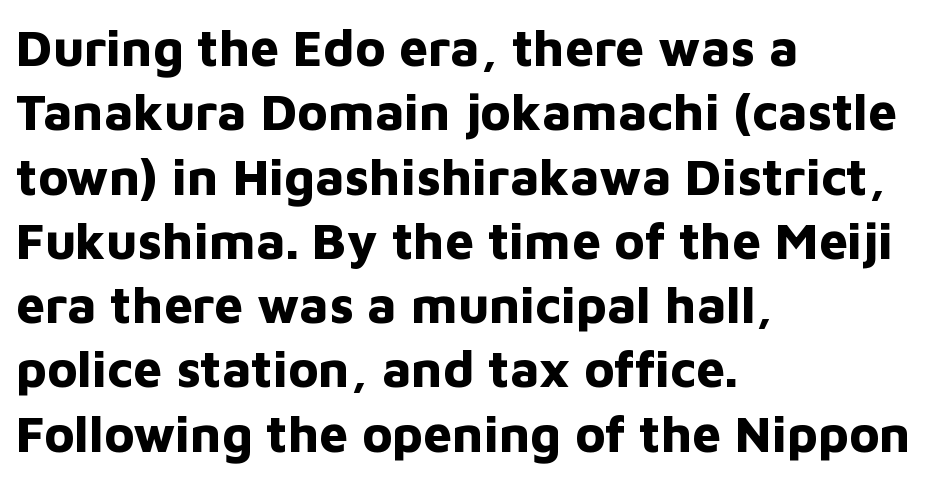
{"serif": "no", "italic": "no", "bold": "yes", "weight": "bold", "width": "normal", "stroke_contrast": "low", "x_height": "medium", "monospaced": "no", "underline": "no", "align": "left", "line_spacing": "normal", "line_spacing_ratio": 1.26, "letter_spacing": "normal", "letter_spacing_em": 0.0, "glyph_px": 51}
